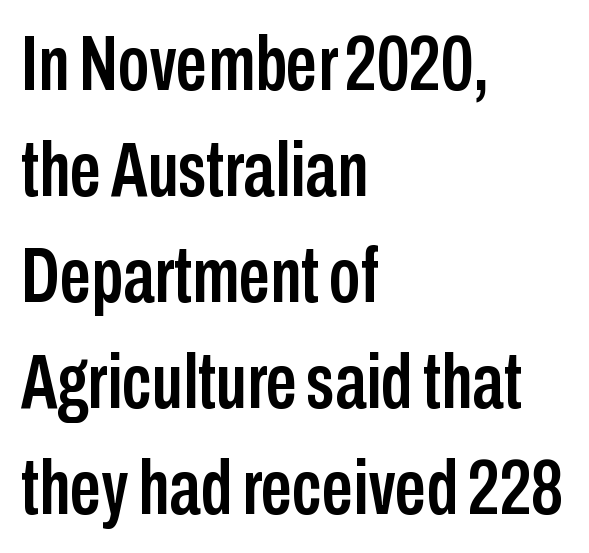
Q: Is the text italic (slanted)? A: No, it is upright.
Q: Is the typeface a serif or a sans-serif typeface? A: Sans-serif.
Q: Is the text underlined? A: No.
Q: How is the paragraph aligned? A: Left-aligned.
Q: Is the spacing between letters normal or unusually wide? A: Normal.
Q: Is the spacing between lines tight, normal or loose? A: Normal.
Q: Width (condensed, normal, or wide)? A: Condensed.
Q: Stroke contrast? A: Low.
Q: x-height? A: Medium.
Q: Monospaced? A: No.
